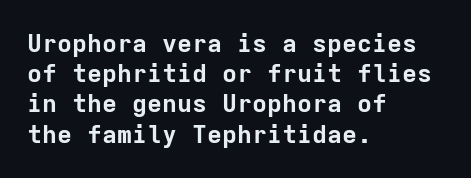
The image shows 25 px bold type, upright; set left-aligned, line spacing 1.21x, normal letter spacing, not underlined.
